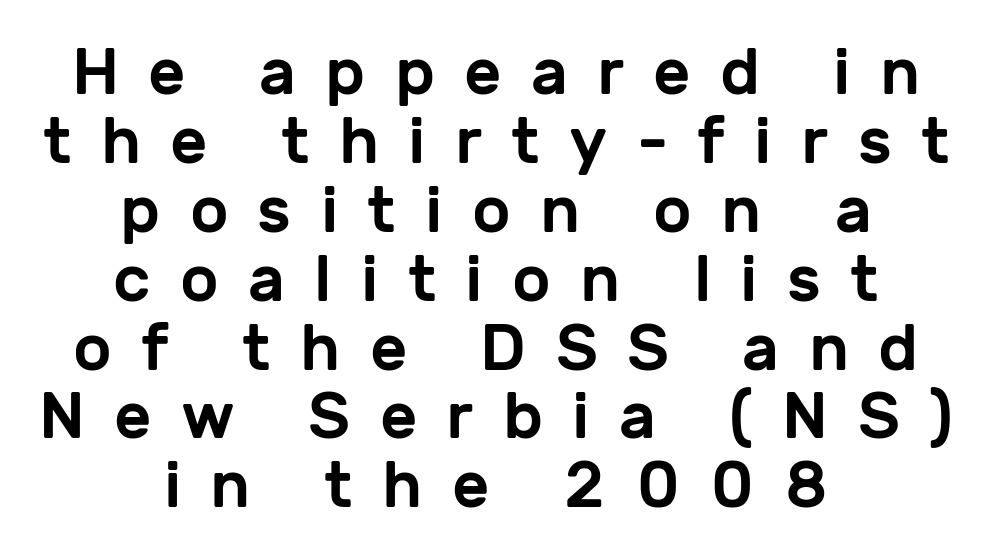
Does extra space separate the letters? Yes, quite a lot of it. If you drew a line through each stem, it would be perfectly vertical. The paragraph has two soft edges and a firm central axis. Honestly, the rows look squashed on top of each other. The face used here is a sans, in the tradition of grotesques and geometrics.
